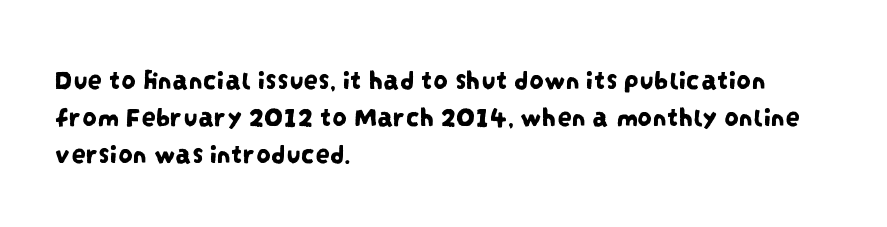
The letters advance in unequal steps, a hallmark of proportional type. Spacing between characters is what you'd get straight out of the box. Nobody drew a line under any word here. A classic flush-left, rag-right setting is used for this passage. These lines are composed in type without serifs. How would I describe the line gaps? Plain and ordinary.
